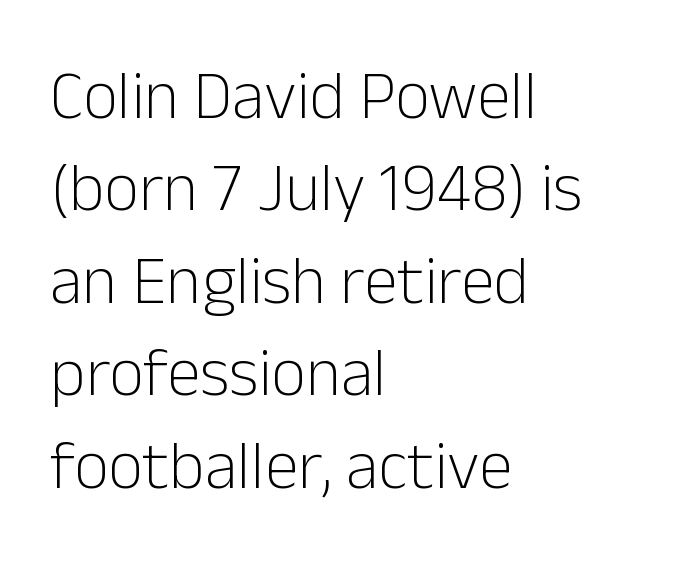
{"serif": "no", "italic": "no", "bold": "no", "weight": "light", "width": "normal", "stroke_contrast": "low", "x_height": "medium", "monospaced": "no", "underline": "no", "align": "left", "line_spacing": "normal", "line_spacing_ratio": 1.36, "letter_spacing": "normal", "letter_spacing_em": 0.0, "glyph_px": 68}
